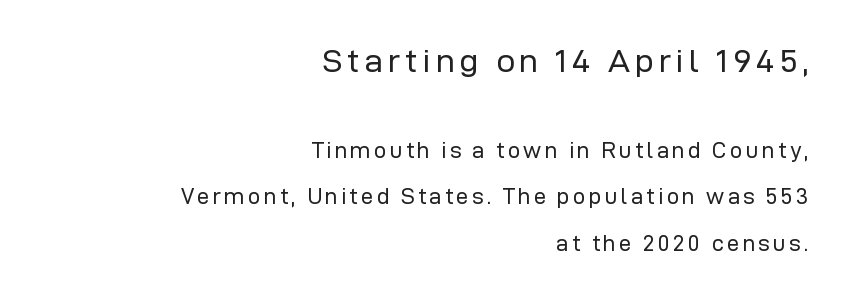
The image shows 33 px regular-weight sans-serif type, upright; set right-aligned, loose line spacing (2.11x), not underlined; the first (top) block is 1.5x larger; low stroke contrast and a medium x-height.
